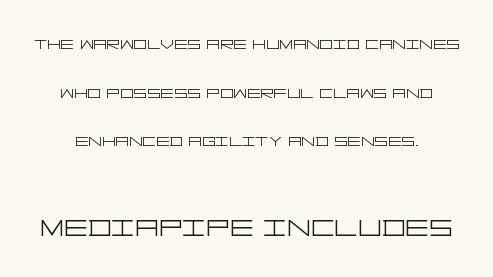
{"serif": "no", "italic": "no", "bold": "no", "weight": "light", "width": "wide", "stroke_contrast": "low", "x_height": "large", "underline": "no", "line_spacing": "loose", "line_spacing_ratio": 2.31, "letter_spacing": "normal", "letter_spacing_em": 0.0, "larger_block": "second", "size_ratio": 1.76, "glyph_px": 37}
